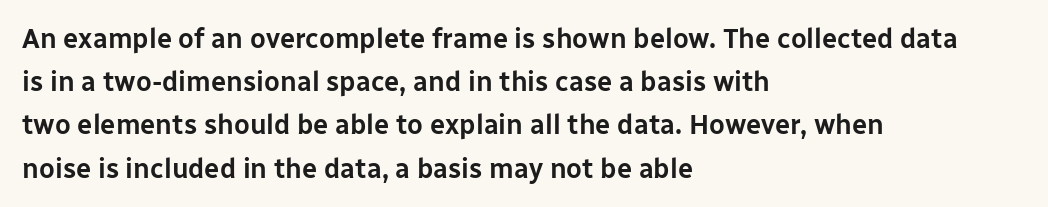
Anything drawn beneath the words? Only blank space. In terms of letterspacing, this is plain default setting. No italicization has been applied; the sample stays upright. The block of text has a typical density, with ordinary space between rows. Horizontal alignment here is leftward, the default for most running prose.
